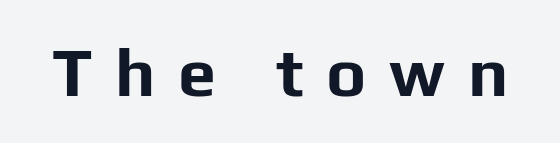
Q: Is the text bold? A: Yes.
Q: Is the text italic (slanted)? A: No, it is upright.
Q: Is the typeface a serif or a sans-serif typeface? A: Sans-serif.
Q: Is the text underlined? A: No.
Q: Is the spacing between letters normal or unusually wide? A: Unusually wide.
Q: Width (condensed, normal, or wide)? A: Normal.
Q: Stroke contrast? A: Low.
Q: x-height? A: Medium.
Q: Monospaced? A: No.
